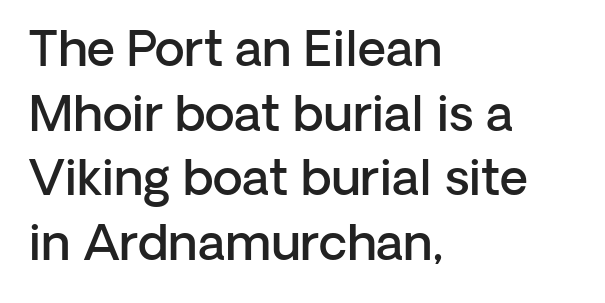
Is there any slant? The stems are plumb. Check under the words: just untouched page. Short note: letters normally spaced. The lines sit at an ordinary, default distance from one another. All the whitespace from short lines collects on the right.
